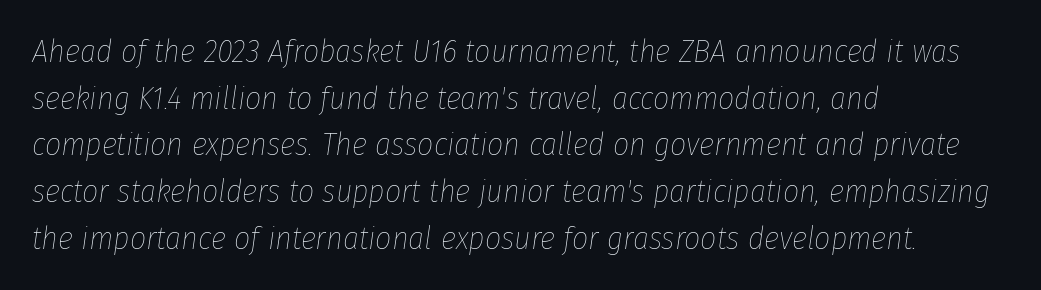
Q: Is the text bold? A: No.
Q: Is the text italic (slanted)? A: Yes, it leans right by about 8 degrees.
Q: Is the text underlined? A: No.
Q: How is the paragraph aligned? A: Left-aligned.
Q: Is the spacing between letters normal or unusually wide? A: Normal.
Q: Is the spacing between lines tight, normal or loose? A: Normal.
Q: Width (condensed, normal, or wide)? A: Condensed.
Q: Stroke contrast? A: Low.
Q: x-height? A: Medium.
Q: Monospaced? A: No.
